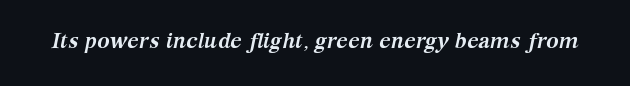
Underlining? Definitely not there. The glyphs have the mass of a bold cut. Is the letter spacing exaggerated? No — it looks like the ordinary default. Slant detected: the letters are inclined.
